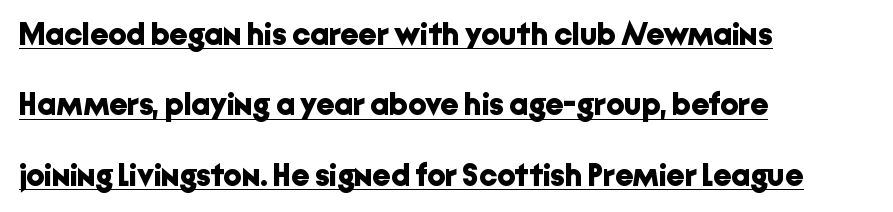
The sample has been set heavy, in full bold. The horizontal fit of the characters is conventional and even. This is sans-serif lettering, the kind often seen on screens and signage. The type sits square on the baseline with zero lean. The letters advance in unequal steps, a hallmark of proportional type.
